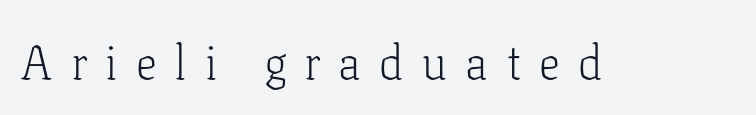
{"serif": "yes", "italic": "no", "bold": "no", "weight": "light", "width": "normal", "stroke_contrast": "low", "x_height": "medium", "monospaced": "no", "underline": "no", "letter_spacing": "wide", "letter_spacing_em": 0.39, "glyph_px": 47}
